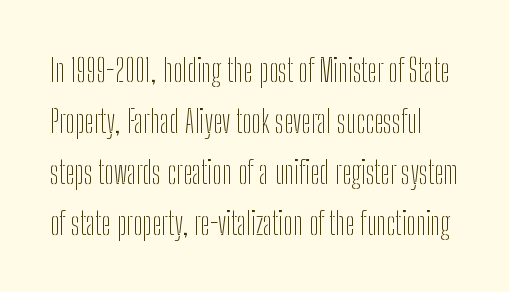
Check under the words: just untouched page. The rendering uses natural spacing where letterforms have individual widths. What's the leading like? Ordinary, nothing unusual. The weight tops out at a normal text grade. Unlike a traditional serif, this face leaves its strokes unadorned. Is the letter spacing exaggerated? No — it looks like the ordinary default.
